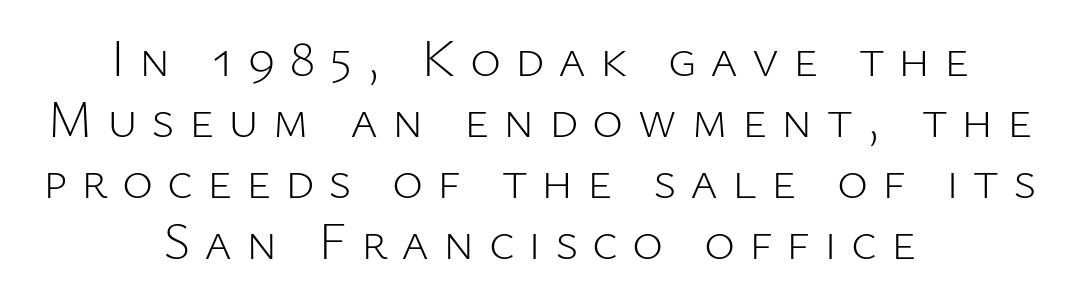
Q: Is the text bold? A: No.
Q: Is the text italic (slanted)? A: No, it is upright.
Q: Is the typeface a serif or a sans-serif typeface? A: Sans-serif.
Q: Is the text underlined? A: No.
Q: How is the paragraph aligned? A: Centered.
Q: Is the spacing between letters normal or unusually wide? A: Unusually wide.
Q: Is the spacing between lines tight, normal or loose? A: Tight.
Q: Width (condensed, normal, or wide)? A: Normal.
Q: Stroke contrast? A: Low.
Q: x-height? A: Medium.
Q: Monospaced? A: No.
